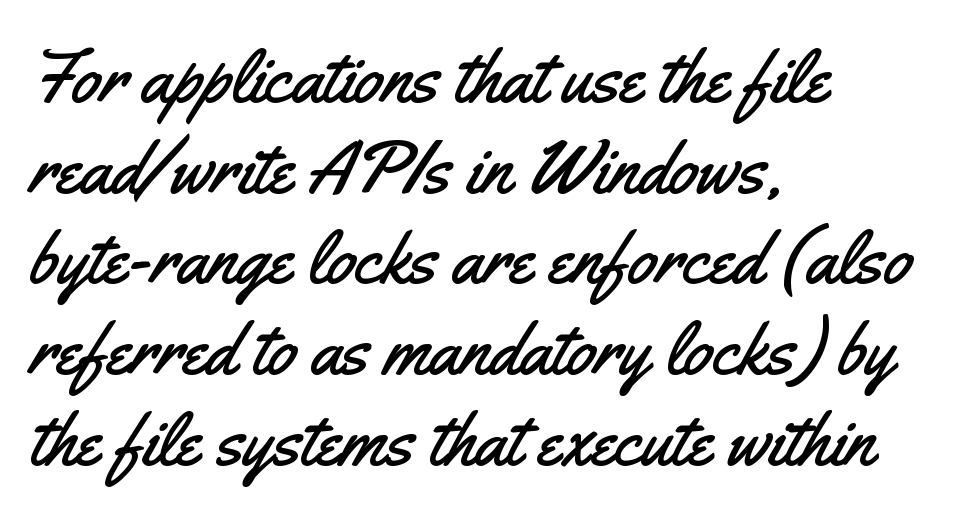
You could not count columns in this text — the font is proportionally spaced. The compositor pushed each line to the left boundary. Letter spacing: default.
